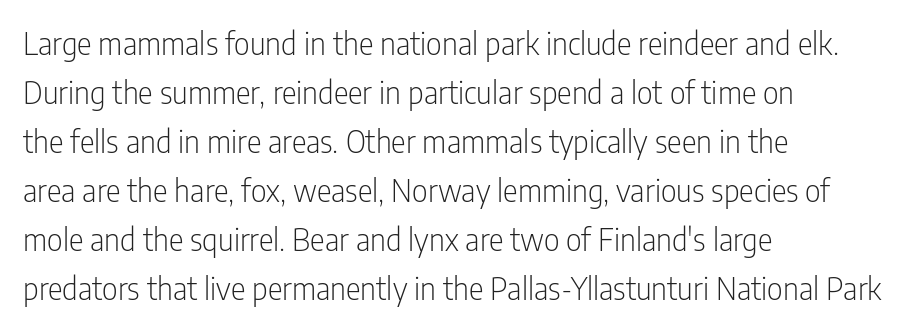
The image shows 31 px light, condensed sans-serif type, upright; set left-aligned, normal line spacing (1.58x), normal letter spacing, not underlined; low stroke contrast and a medium x-height.
